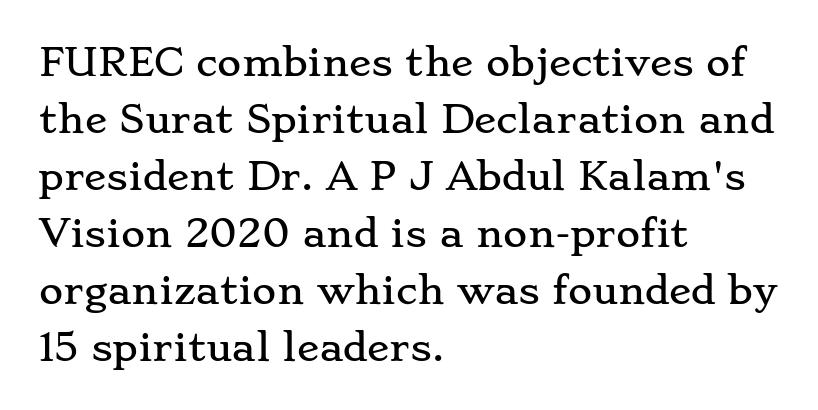
The image shows 37 px wide serif type, upright; set left-aligned, normal line spacing (1.54x), normal letter spacing, not underlined; low stroke contrast and a small x-height.
